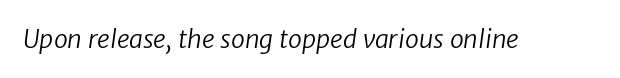
{"bold": "no", "underline": "no", "letter_spacing": "normal", "letter_spacing_em": 0.0, "glyph_px": 25}
